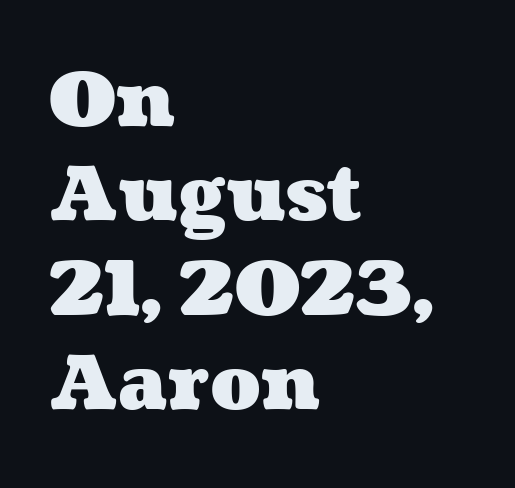
Q: Is the text bold? A: Yes.
Q: Is the text underlined? A: No.
Q: How is the paragraph aligned? A: Left-aligned.
Q: Is the spacing between letters normal or unusually wide? A: Normal.
Q: Is the spacing between lines tight, normal or loose? A: Normal.
Q: Width (condensed, normal, or wide)? A: Wide.
Q: Stroke contrast? A: Medium.
Q: x-height? A: Medium.
Q: Monospaced? A: No.
